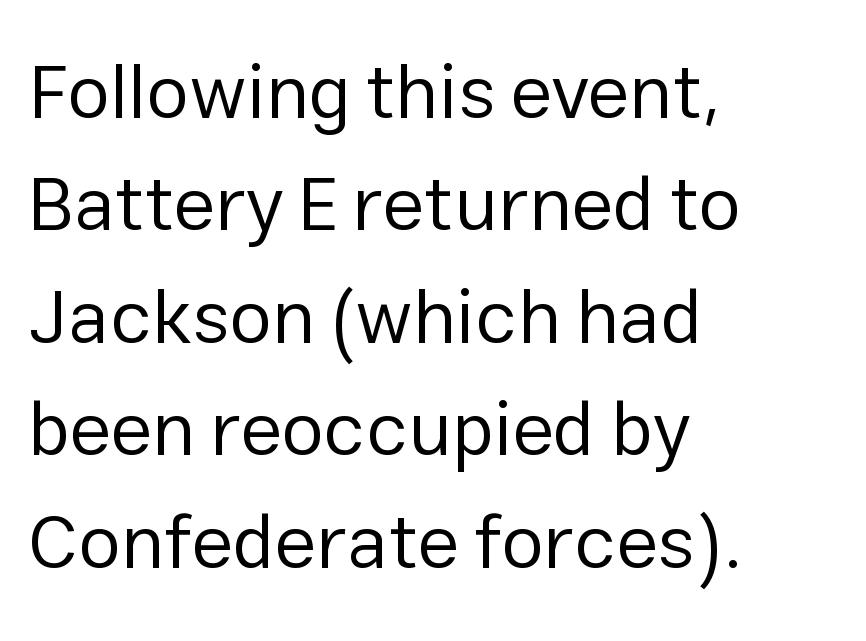
This sample is left-justified, so line endings fall wherever the words run out. Ascenders rise straight up at ninety degrees. This is not heavy type; no bold has been used. This sample uses plain, unmodified letter spacing. Proportional: the letters do not fall into vertical columns.
